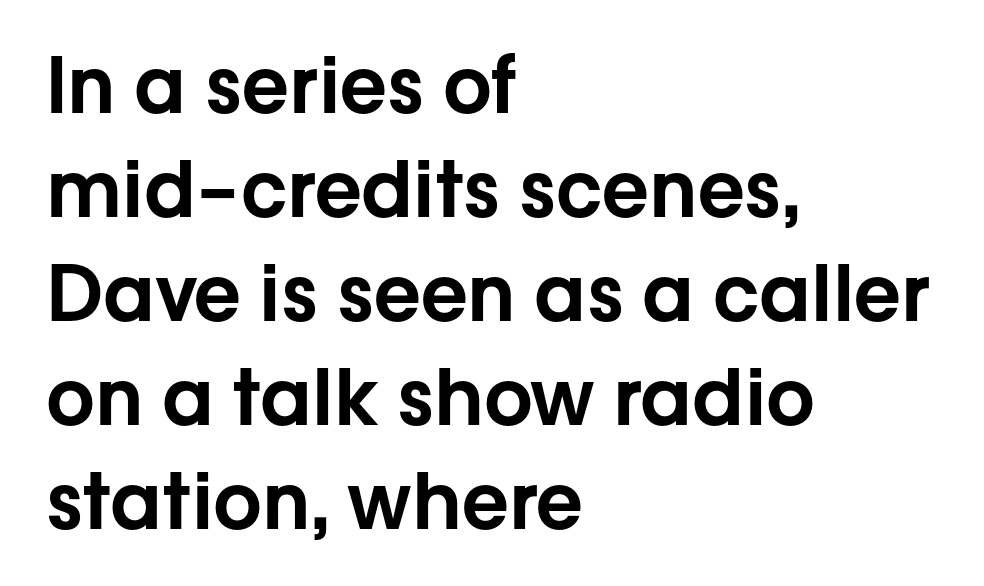
{"serif": "no", "italic": "no", "width": "normal", "stroke_contrast": "low", "x_height": "medium", "monospaced": "no", "underline": "no", "align": "left", "line_spacing": "normal", "line_spacing_ratio": 1.35, "letter_spacing": "normal", "letter_spacing_em": 0.0, "glyph_px": 77}
